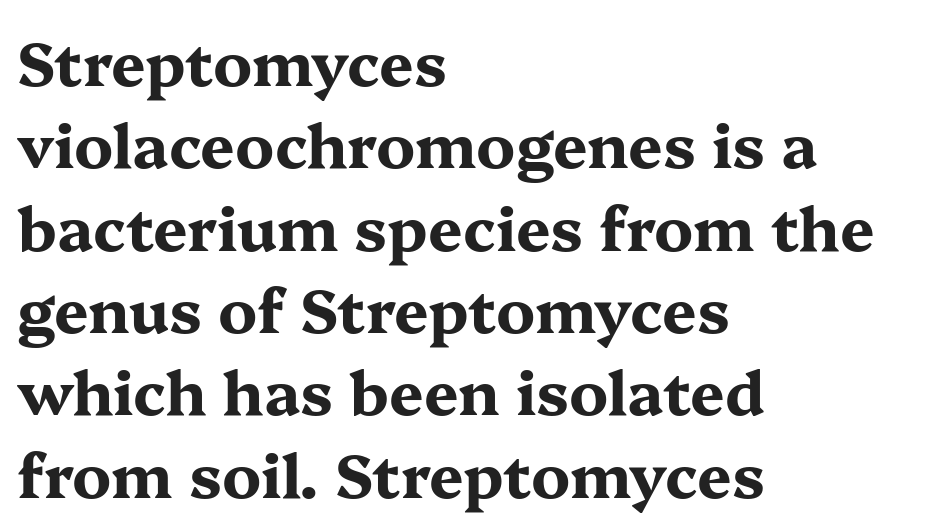
{"serif": "yes", "italic": "no", "bold": "yes", "weight": "bold", "width": "wide", "stroke_contrast": "medium", "x_height": "medium", "monospaced": "no", "underline": "no", "align": "left", "line_spacing": "normal", "line_spacing_ratio": 1.35, "letter_spacing": "normal", "letter_spacing_em": 0.0, "glyph_px": 61}
